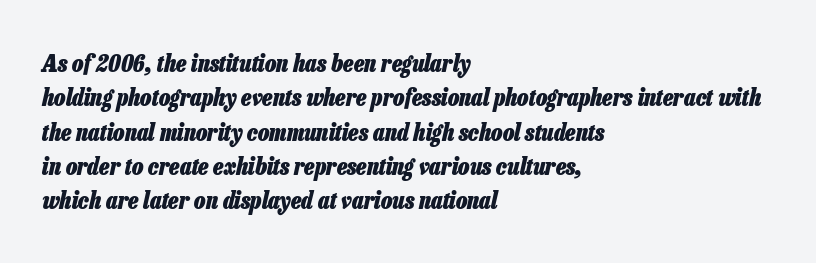
Q: Is the text bold? A: Yes.
Q: Is the text italic (slanted)? A: Yes, it leans right by about 13 degrees.
Q: Is the text underlined? A: No.
Q: How is the paragraph aligned? A: Left-aligned.
Q: Is the spacing between letters normal or unusually wide? A: Normal.
Q: Is the spacing between lines tight, normal or loose? A: Normal.
